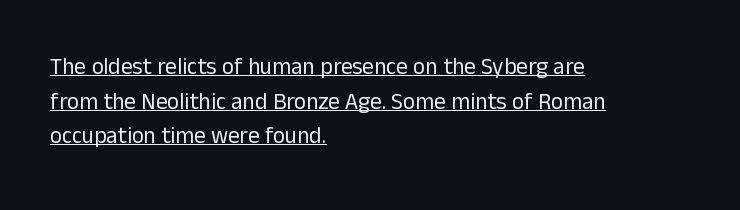
The horizontal fit of the characters is conventional and even. Horizontally, the lines are justified to the leading edge only. The block of text has a typical density, with ordinary space between rows. Does a line run under the words? Yes, clearly. This is not heavy type; no bold has been used. The letters stand upright; this is a roman face.
